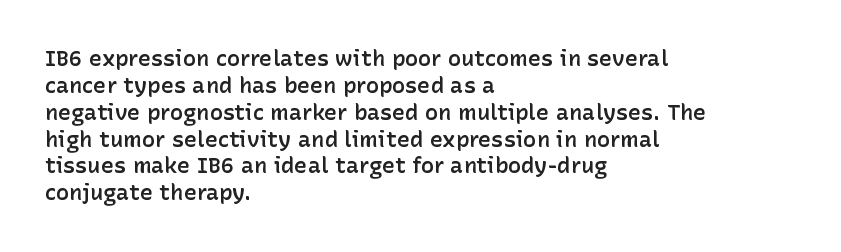
Q: Is the text bold? A: Semi-bold.
Q: Is the text italic (slanted)? A: No, it is upright.
Q: Is the text underlined? A: No.
Q: How is the paragraph aligned? A: Left-aligned.
Q: Is the spacing between letters normal or unusually wide? A: Normal.
